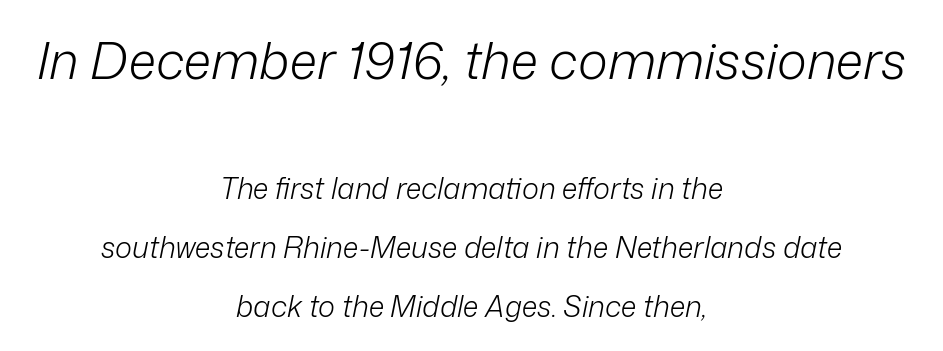
{"italic": "yes", "lean": "right", "slant_degrees": 12, "bold": "no", "weight": "light", "width": "normal", "stroke_contrast": "low", "x_height": "medium", "monospaced": "no", "underline": "no", "align": "center", "line_spacing": "loose", "line_spacing_ratio": 2.03, "letter_spacing": "normal", "letter_spacing_em": 0.0, "larger_block": "first", "size_ratio": 1.76, "glyph_px": 51}
